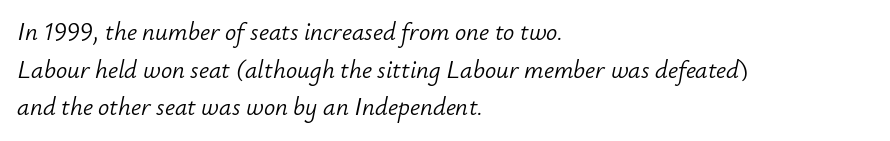
Q: Is the text bold? A: No.
Q: Is the text italic (slanted)? A: Yes, it leans right by about 12 degrees.
Q: Is the text underlined? A: No.
Q: How is the paragraph aligned? A: Left-aligned.
Q: Is the spacing between letters normal or unusually wide? A: Normal.
Q: Is the spacing between lines tight, normal or loose? A: Normal.
